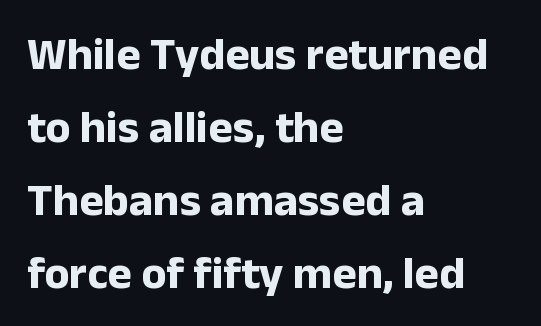
Bare-footed words on every line. The letters sit at their default tracking, neither squeezed nor spread. Typographically, this falls in the sans-serif category. The passage shown stacks its lines at a standard gap. The rendering uses natural spacing where letterforms have individual widths.
